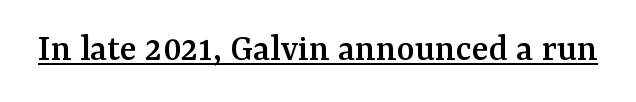
{"serif": "yes", "italic": "no", "width": "normal", "stroke_contrast": "medium", "x_height": "medium", "monospaced": "no", "underline": "yes", "letter_spacing": "normal", "letter_spacing_em": 0.0, "glyph_px": 39}
